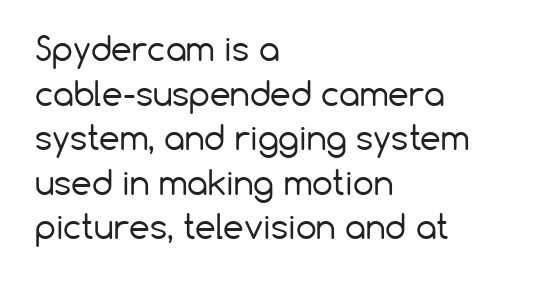
Q: Is the text bold? A: No.
Q: Is the text italic (slanted)? A: No, it is upright.
Q: Is the typeface a serif or a sans-serif typeface? A: Sans-serif.
Q: Is the text underlined? A: No.
Q: How is the paragraph aligned? A: Left-aligned.
Q: Is the spacing between letters normal or unusually wide? A: Normal.
Q: Is the spacing between lines tight, normal or loose? A: Normal.
Q: Width (condensed, normal, or wide)? A: Normal.
Q: Stroke contrast? A: Low.
Q: x-height? A: Medium.
Q: Monospaced? A: No.
